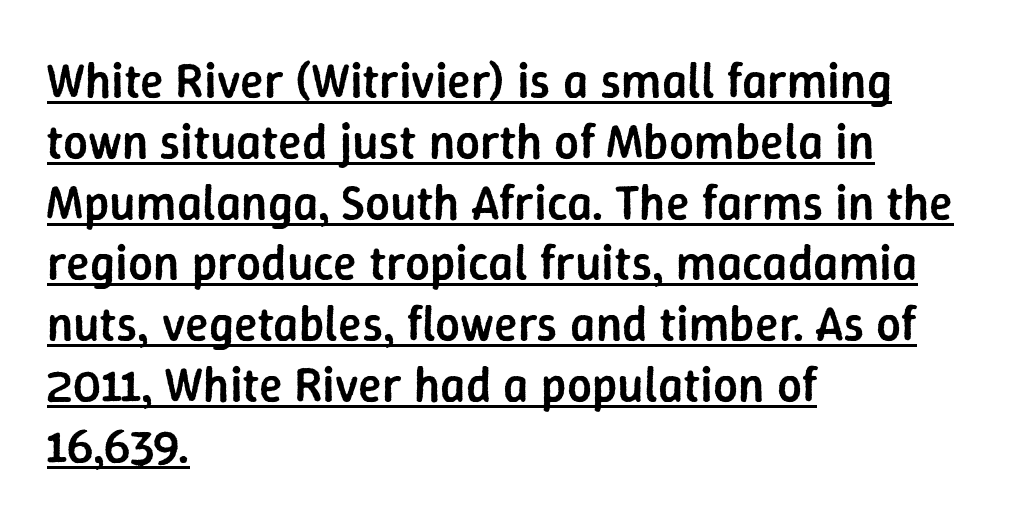
Q: Is the text bold? A: Semi-bold.
Q: Is the text italic (slanted)? A: No, it is upright.
Q: Is the typeface a serif or a sans-serif typeface? A: Sans-serif.
Q: Is the text underlined? A: Yes.
Q: How is the paragraph aligned? A: Left-aligned.
Q: Is the spacing between letters normal or unusually wide? A: Normal.
Q: Width (condensed, normal, or wide)? A: Normal.
Q: Stroke contrast? A: Low.
Q: x-height? A: Medium.
Q: Monospaced? A: No.
